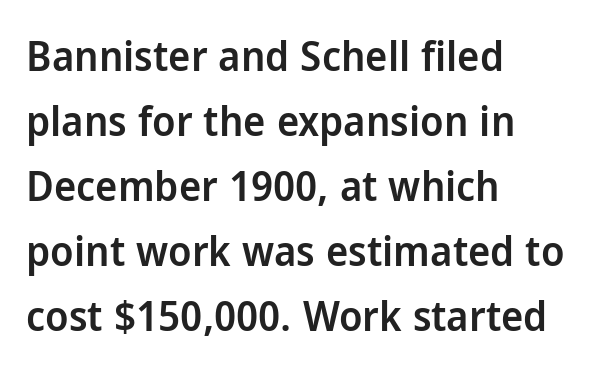
{"serif": "no", "italic": "no", "bold": "semi", "weight": "semibold", "width": "normal", "stroke_contrast": "low", "x_height": "medium", "monospaced": "no", "underline": "no", "align": "left", "line_spacing": "normal", "line_spacing_ratio": 1.55, "letter_spacing": "normal", "letter_spacing_em": 0.0, "glyph_px": 42}
